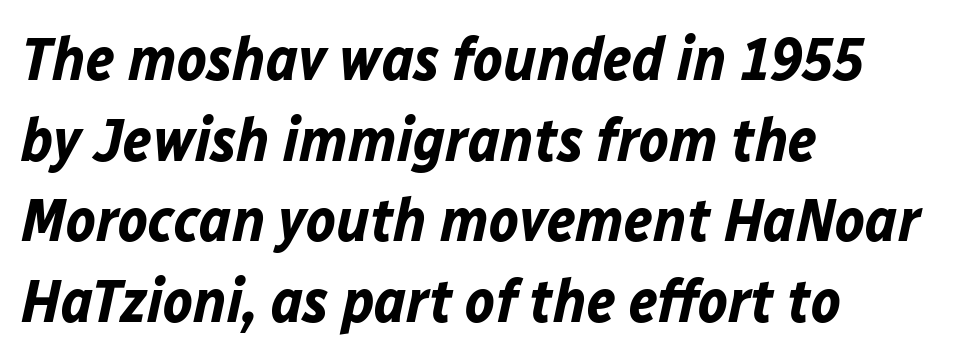
Q: Is the text bold? A: Yes.
Q: Is the text italic (slanted)? A: Yes, it leans right by about 12 degrees.
Q: Is the text underlined? A: No.
Q: How is the paragraph aligned? A: Left-aligned.
Q: Is the spacing between letters normal or unusually wide? A: Normal.
Q: Is the spacing between lines tight, normal or loose? A: Normal.
Q: Width (condensed, normal, or wide)? A: Normal.
Q: Stroke contrast? A: Low.
Q: x-height? A: Medium.
Q: Monospaced? A: No.
